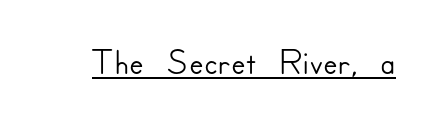
Q: Is the text italic (slanted)? A: No, it is upright.
Q: Is the typeface a serif or a sans-serif typeface? A: Sans-serif.
Q: Is the text underlined? A: Yes.
Q: Is the spacing between letters normal or unusually wide? A: Normal.
Q: Width (condensed, normal, or wide)? A: Normal.
Q: Stroke contrast? A: Low.
Q: x-height? A: Small.
Q: Monospaced? A: No.
